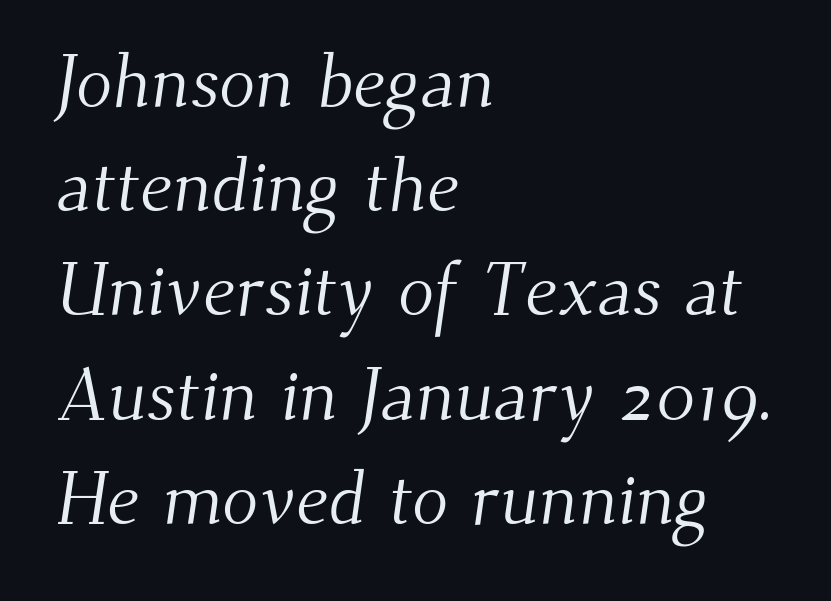
{"serif": "yes", "bold": "no", "weight": "light", "width": "normal", "stroke_contrast": "medium", "x_height": "small", "monospaced": "no", "underline": "no", "align": "left", "line_spacing": "normal", "line_spacing_ratio": 1.39, "letter_spacing": "normal", "letter_spacing_em": 0.0, "glyph_px": 75}
